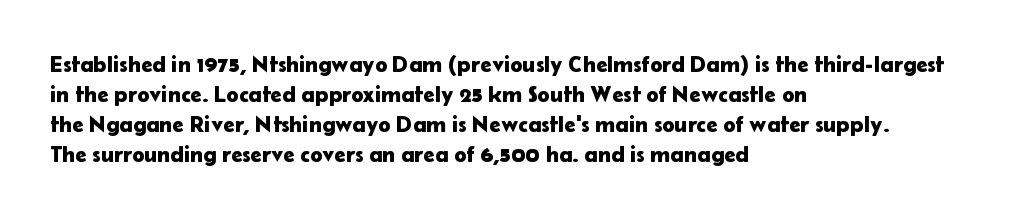
Q: Is the text italic (slanted)? A: No, it is upright.
Q: Is the text underlined? A: No.
Q: How is the paragraph aligned? A: Left-aligned.
Q: Is the spacing between letters normal or unusually wide? A: Normal.
Q: Is the spacing between lines tight, normal or loose? A: Normal.
